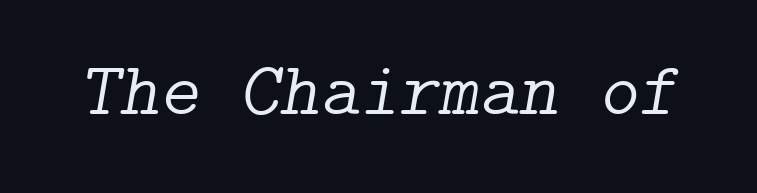
Q: Is the text bold? A: No.
Q: Is the text italic (slanted)? A: Yes, it leans right by about 9 degrees.
Q: Is the typeface a serif or a sans-serif typeface? A: Serif.
Q: Is the text underlined? A: No.
Q: Is the spacing between letters normal or unusually wide? A: Normal.
Q: Width (condensed, normal, or wide)? A: Normal.
Q: Stroke contrast? A: Low.
Q: x-height? A: Medium.
